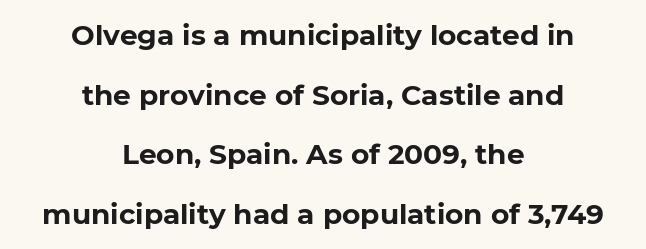
Q: Is the text bold? A: Yes.
Q: Is the typeface a serif or a sans-serif typeface? A: Sans-serif.
Q: Is the text underlined? A: No.
Q: How is the paragraph aligned? A: Centered.
Q: Is the spacing between letters normal or unusually wide? A: Normal.
Q: Is the spacing between lines tight, normal or loose? A: Loose.
Q: Width (condensed, normal, or wide)? A: Normal.
Q: Stroke contrast? A: Low.
Q: x-height? A: Medium.
Q: Monospaced? A: No.
